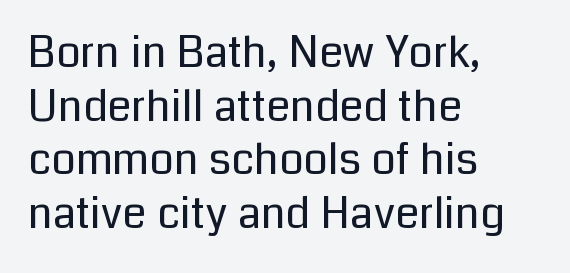
Q: Is the text bold? A: No.
Q: Is the text italic (slanted)? A: No, it is upright.
Q: Is the typeface a serif or a sans-serif typeface? A: Sans-serif.
Q: Is the text underlined? A: No.
Q: How is the paragraph aligned? A: Left-aligned.
Q: Is the spacing between letters normal or unusually wide? A: Normal.
Q: Is the spacing between lines tight, normal or loose? A: Normal.
Q: Width (condensed, normal, or wide)? A: Normal.
Q: Stroke contrast? A: Low.
Q: x-height? A: Medium.
Q: Monospaced? A: No.
